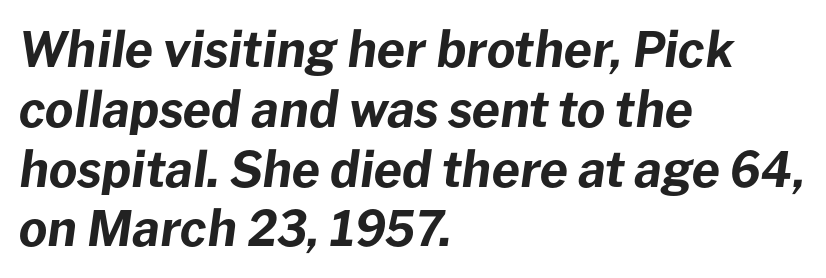
The image shows 49 px bold type, italic (leaning right); set left-aligned, line spacing 1.22x, normal letter spacing, not underlined; low stroke contrast and a medium x-height.
